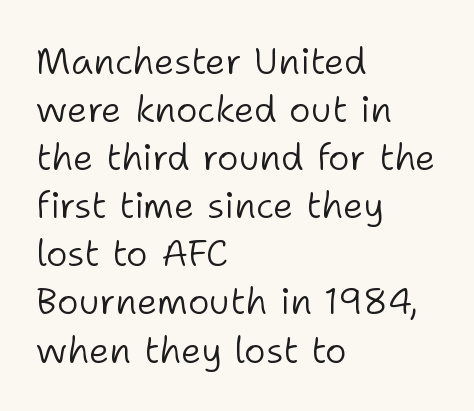
Q: Is the text bold? A: No.
Q: Is the text italic (slanted)? A: No, it is upright.
Q: Is the typeface a serif or a sans-serif typeface? A: Sans-serif.
Q: Is the text underlined? A: No.
Q: How is the paragraph aligned? A: Left-aligned.
Q: Is the spacing between letters normal or unusually wide? A: Normal.
Q: Is the spacing between lines tight, normal or loose? A: Normal.
Q: Width (condensed, normal, or wide)? A: Normal.
Q: Stroke contrast? A: Low.
Q: x-height? A: Medium.
Q: Monospaced? A: No.
